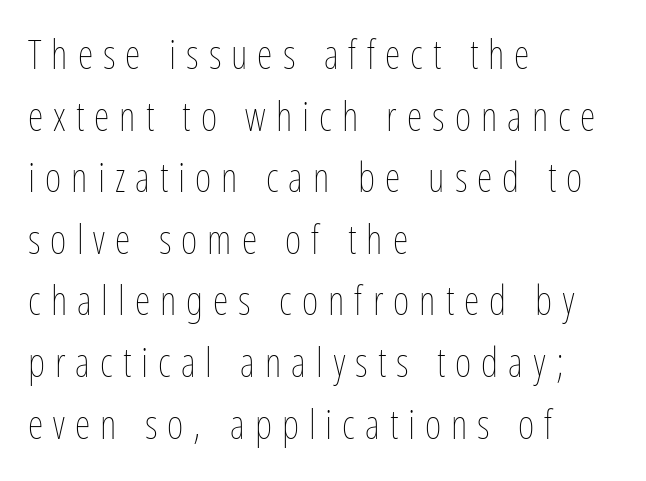
Q: Is the text bold? A: No.
Q: Is the text italic (slanted)? A: No, it is upright.
Q: Is the text underlined? A: No.
Q: How is the paragraph aligned? A: Left-aligned.
Q: Is the spacing between letters normal or unusually wide? A: Unusually wide.
Q: Is the spacing between lines tight, normal or loose? A: Normal.
Q: Width (condensed, normal, or wide)? A: Condensed.
Q: Stroke contrast? A: Low.
Q: x-height? A: Medium.
Q: Monospaced? A: No.
